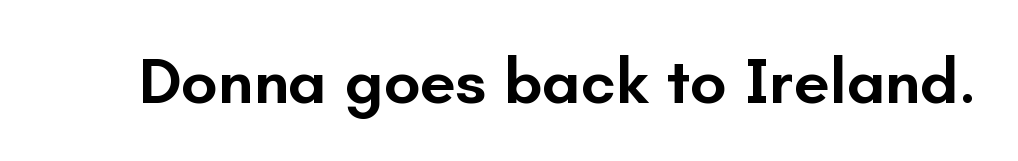
The image shows 65 px semibold sans-serif type, upright; set normal letter spacing, not underlined; low stroke contrast and a small x-height.
